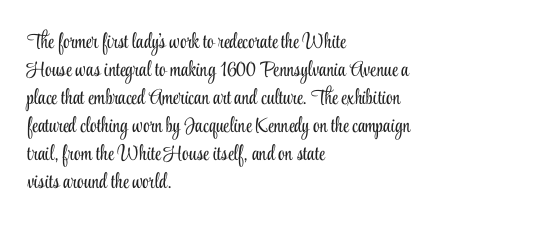
Q: Is the text bold? A: No.
Q: Is the text italic (slanted)? A: Yes.
Q: Is the text underlined? A: No.
Q: How is the paragraph aligned? A: Left-aligned.
Q: Is the spacing between letters normal or unusually wide? A: Normal.
Q: Is the spacing between lines tight, normal or loose? A: Normal.
